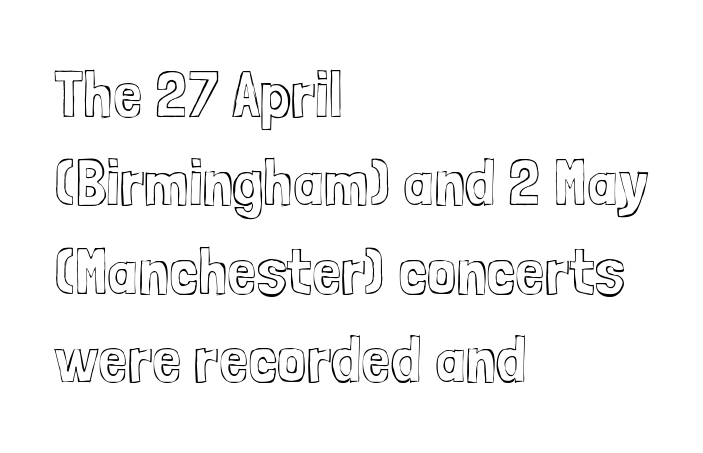
The image shows 66 px condensed type, upright; set left-aligned, normal line spacing (1.34x), normal letter spacing, not underlined; a medium x-height.
